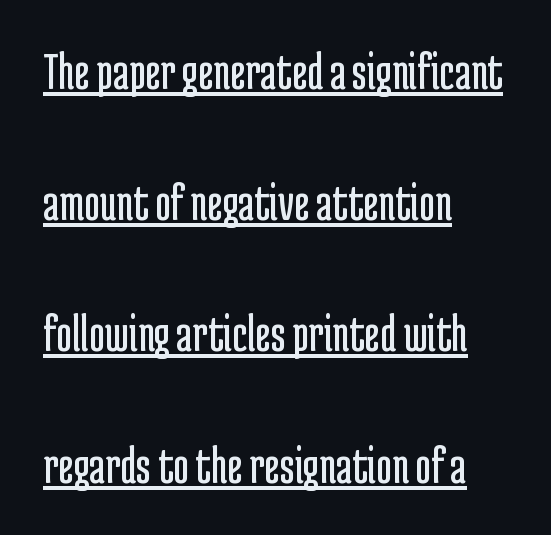
{"serif": "no", "italic": "no", "bold": "no", "weight": "regular", "width": "condensed", "stroke_contrast": "low", "x_height": "medium", "monospaced": "no", "underline": "yes", "align": "left", "line_spacing": "loose", "line_spacing_ratio": 2.43, "letter_spacing": "normal", "letter_spacing_em": 0.0, "glyph_px": 54}
